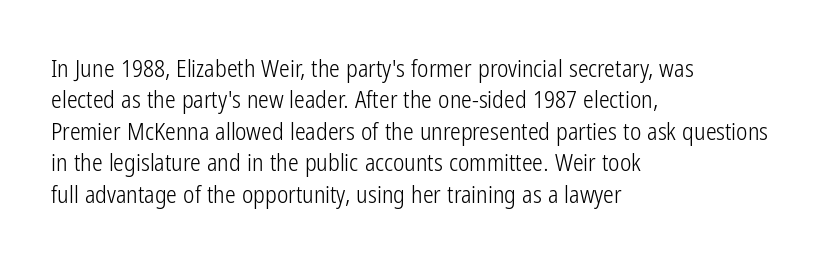
{"italic": "no", "bold": "no", "underline": "no", "align": "left", "line_spacing": "normal", "line_spacing_ratio": 1.31, "letter_spacing": "normal", "letter_spacing_em": 0.0, "glyph_px": 24}
